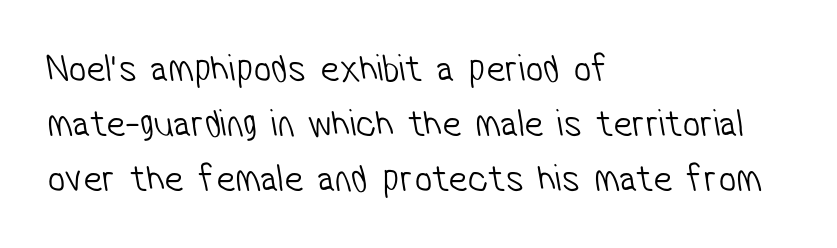
The image shows 39 px light, condensed sans-serif type; set left-aligned, normal line spacing (1.41x), normal letter spacing, not underlined; low stroke contrast and a medium x-height.
